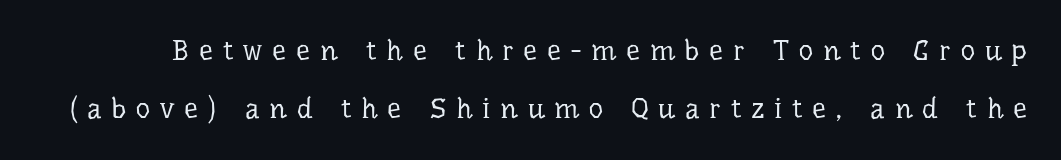
Q: Is the text bold? A: No.
Q: Is the text italic (slanted)? A: No, it is upright.
Q: Is the typeface a serif or a sans-serif typeface? A: Serif.
Q: Is the text underlined? A: No.
Q: Is the spacing between letters normal or unusually wide? A: Unusually wide.
Q: Is the spacing between lines tight, normal or loose? A: Loose.
Q: Width (condensed, normal, or wide)? A: Normal.
Q: Stroke contrast? A: Low.
Q: x-height? A: Medium.
Q: Monospaced? A: No.
